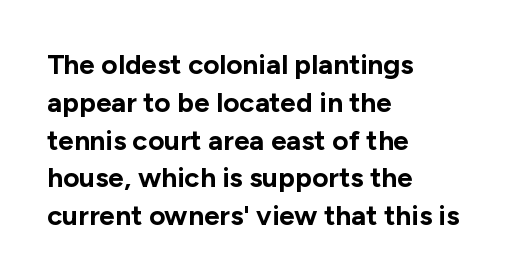
The image shows 28 px bold sans-serif type, upright; set left-aligned, normal line spacing (1.35x), normal letter spacing, not underlined; low stroke contrast and a medium x-height.
